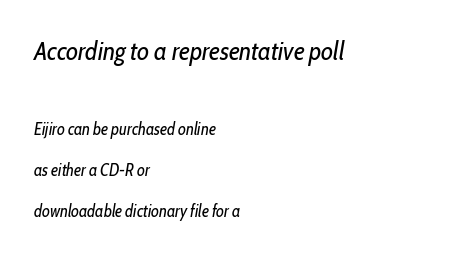
Notice how the passage keeps a crisp vertical edge on the left only. The composition opens big and finishes small. Words appear dense and cohesive because spacing is normal. Looking at the ascenders, they clearly lean. The letters look calm and open, with moderate or lighter stems. The leading is generous, giving the passage an open texture.
